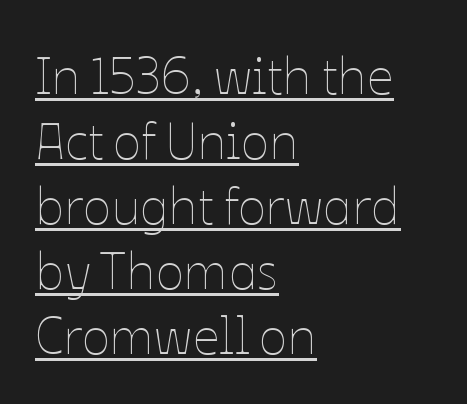
The image shows 52 px thin type, upright; set left-aligned, normal line spacing (1.25x), normal letter spacing, underlined; low stroke contrast and a medium x-height.
